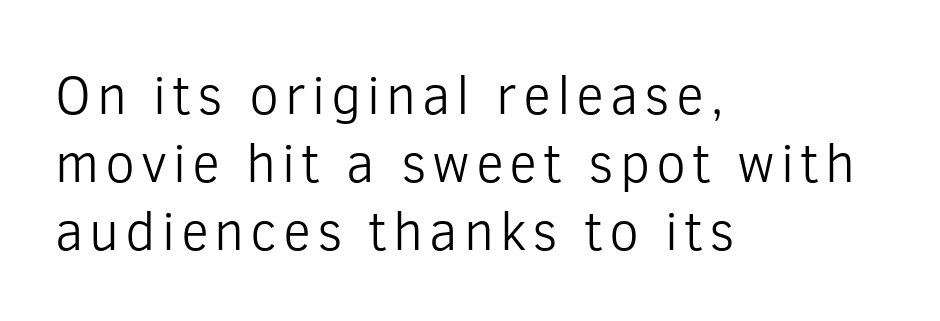
The image shows 54 px light sans-serif type, upright; set left-aligned, normal line spacing (1.26x), not underlined; low stroke contrast and a medium x-height.
